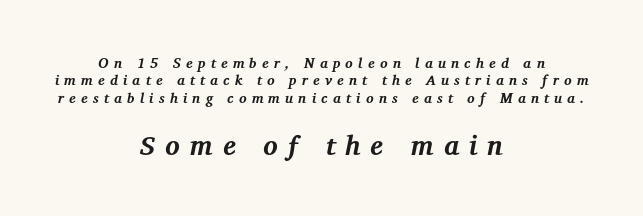
Q: Is the text bold? A: Yes.
Q: Is the text italic (slanted)? A: Yes, it leans right by about 12 degrees.
Q: Is the text underlined? A: No.
Q: How is the paragraph aligned? A: Centered.
Q: Is the spacing between letters normal or unusually wide? A: Unusually wide.
Q: Which block of text is set in a larger size, the first (top) or the second (bottom)? A: The second (bottom) one.
